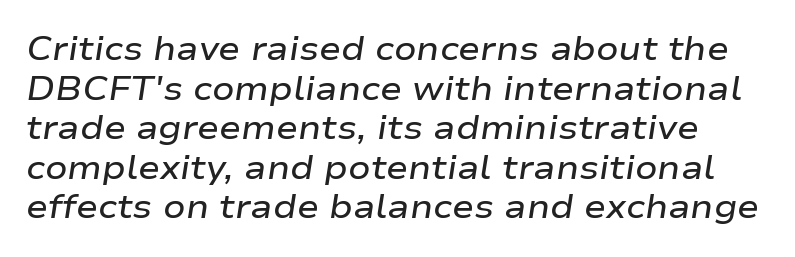
The baseline area is clear. Default kerning and tracking; the words read as compact shapes. The face used here has a pronounced slope to its letters. A bit beefed up — I'd call it semibold rather than bold.
